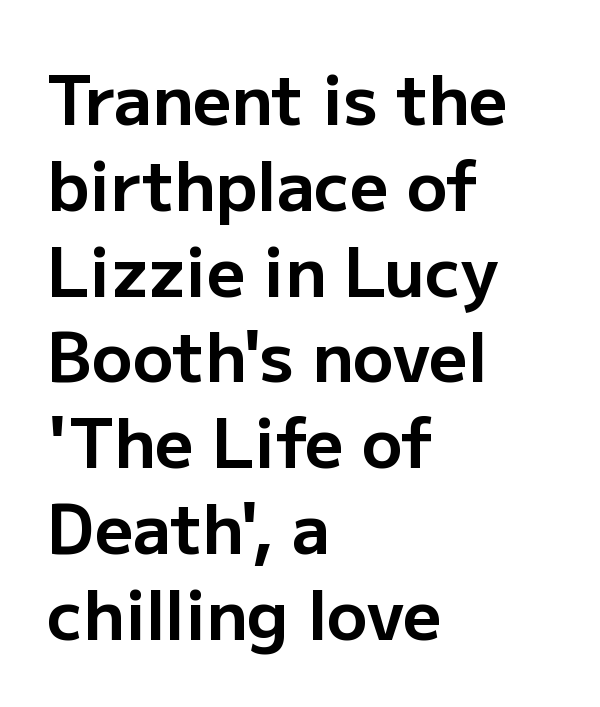
{"serif": "no", "italic": "no", "bold": "yes", "weight": "bold", "width": "normal", "stroke_contrast": "low", "x_height": "medium", "monospaced": "no", "underline": "no", "align": "left", "line_spacing": "normal", "line_spacing_ratio": 1.28, "letter_spacing": "normal", "letter_spacing_em": 0.0, "glyph_px": 67}
